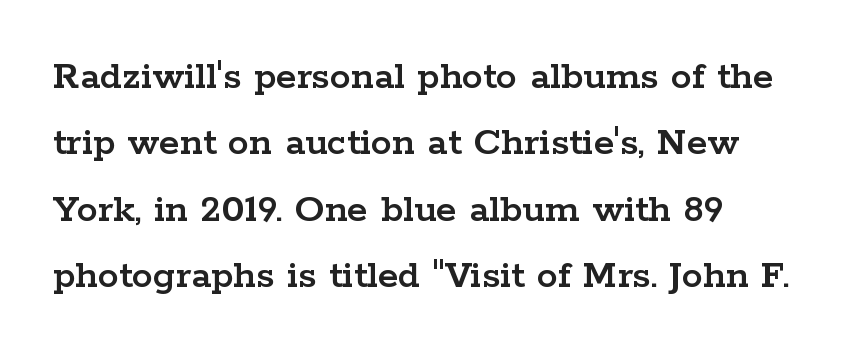
Proportional: the letters do not fall into vertical columns. Caption: multi-line text, flush left, ragged right. The letters sit at their default tracking, neither squeezed nor spread. Students, observe: this is what conventionally led text looks like.
